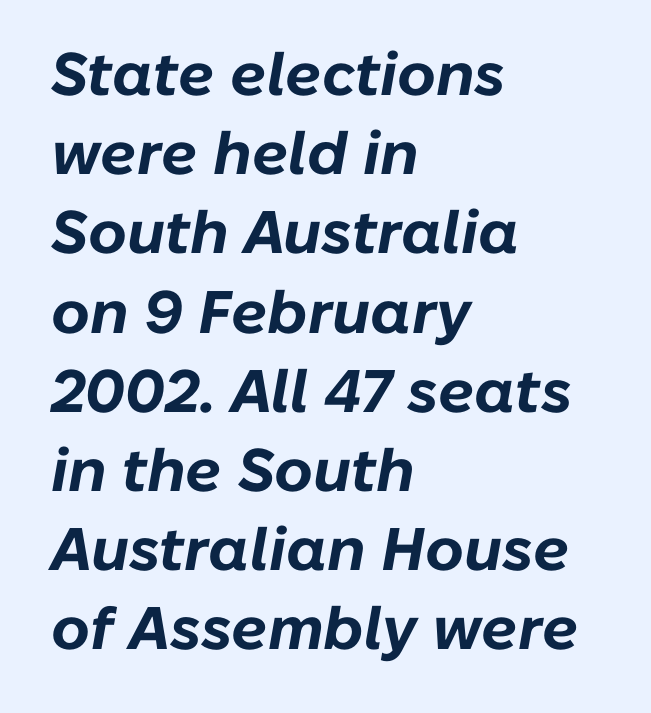
Q: Is the text bold? A: Yes.
Q: Is the text italic (slanted)? A: Yes, it leans right by about 10 degrees.
Q: Is the text underlined? A: No.
Q: How is the paragraph aligned? A: Left-aligned.
Q: Is the spacing between letters normal or unusually wide? A: Normal.
Q: Is the spacing between lines tight, normal or loose? A: Normal.
Q: Width (condensed, normal, or wide)? A: Normal.
Q: Stroke contrast? A: Low.
Q: x-height? A: Medium.
Q: Monospaced? A: No.
